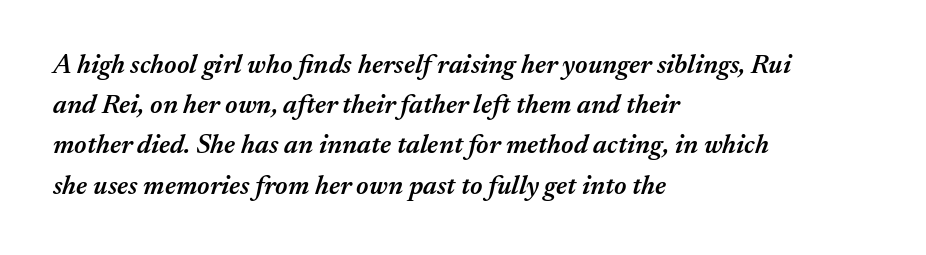
The image shows 27 px text type, italic (leaning right); set left-aligned, normal line spacing (1.49x), normal letter spacing, not underlined.
